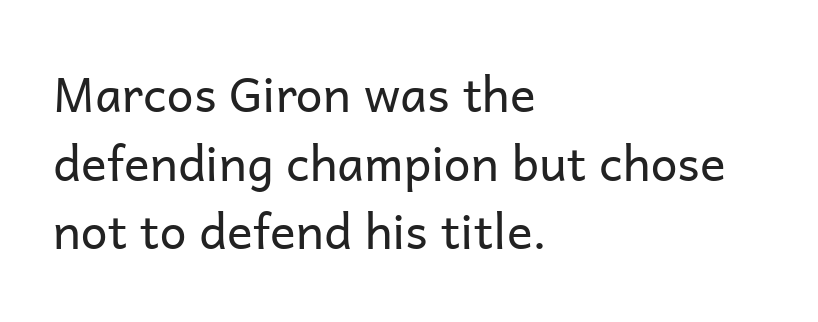
{"serif": "no", "italic": "no", "bold": "no", "weight": "regular", "width": "normal", "stroke_contrast": "low", "x_height": "medium", "monospaced": "no", "underline": "no", "align": "left", "line_spacing": "normal", "line_spacing_ratio": 1.43, "letter_spacing": "normal", "letter_spacing_em": 0.0, "glyph_px": 48}
